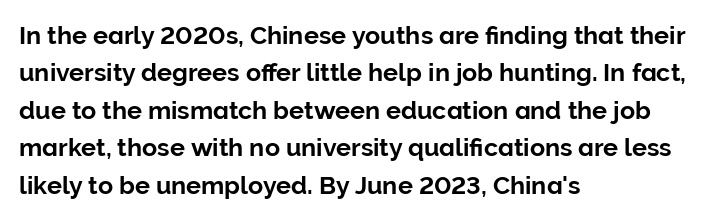
The image shows 25 px text type, upright; set left-aligned, normal line spacing (1.5x), normal letter spacing, not underlined.
